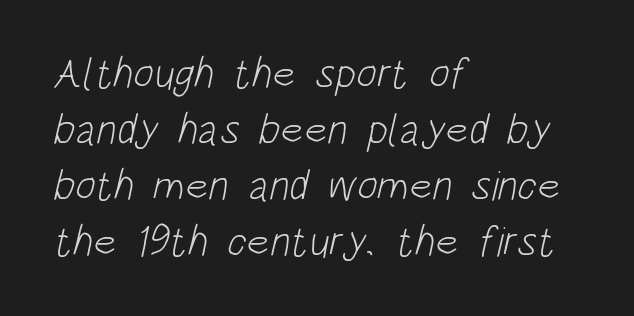
Letterform terminals end flat and unadorned throughout the passage. Teacher's note: observe the even left margin — that is flush-left alignment. The face looks like a standard text weight, possibly lighter. Do the characters align in a grid? No, the font is proportional. Each new line begins a customary step beneath the previous one.
